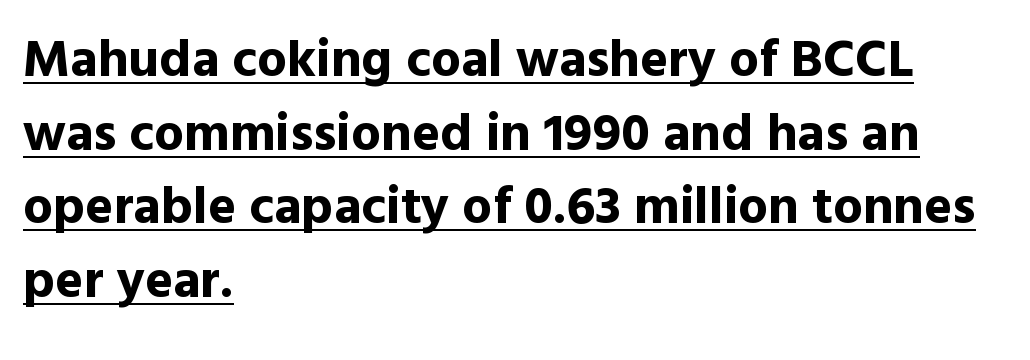
{"serif": "no", "italic": "no", "bold": "yes", "weight": "bold", "width": "normal", "x_height": "medium", "monospaced": "no", "underline": "yes", "align": "left", "line_spacing": "normal", "line_spacing_ratio": 1.39, "letter_spacing": "normal", "letter_spacing_em": 0.0, "glyph_px": 53}
